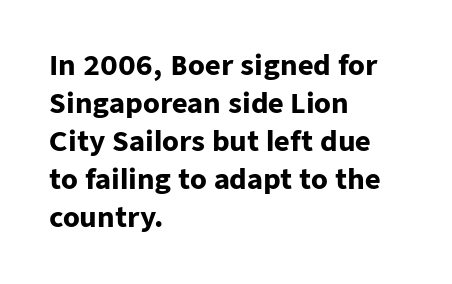
Q: Is the text bold? A: Yes.
Q: Is the text italic (slanted)? A: No, it is upright.
Q: Is the text underlined? A: No.
Q: How is the paragraph aligned? A: Left-aligned.
Q: Is the spacing between letters normal or unusually wide? A: Normal.
Q: Is the spacing between lines tight, normal or loose? A: Normal.
